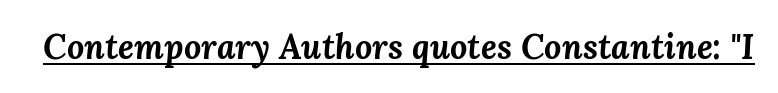
The image shows 34 px bold type, italic (leaning right); set normal letter spacing, underlined; medium stroke contrast and a medium x-height.
